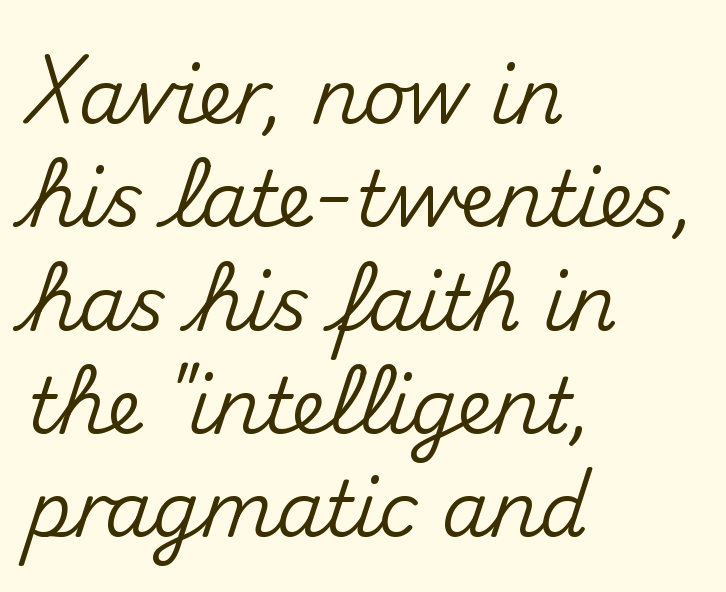
The image shows 76 px sans-serif type; set left-aligned, normal line spacing (1.36x), normal letter spacing, not underlined; medium stroke contrast and a small x-height.
